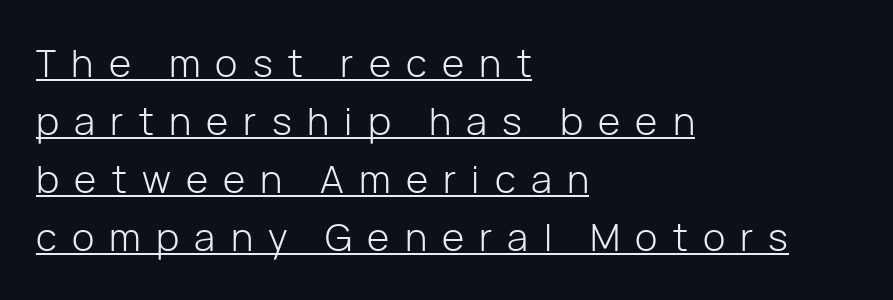
Q: Is the text bold? A: No.
Q: Is the text italic (slanted)? A: No, it is upright.
Q: Is the typeface a serif or a sans-serif typeface? A: Sans-serif.
Q: Is the text underlined? A: Yes.
Q: How is the paragraph aligned? A: Left-aligned.
Q: Is the spacing between letters normal or unusually wide? A: Unusually wide.
Q: Is the spacing between lines tight, normal or loose? A: Normal.
Q: Width (condensed, normal, or wide)? A: Normal.
Q: Stroke contrast? A: Low.
Q: x-height? A: Medium.
Q: Monospaced? A: No.
